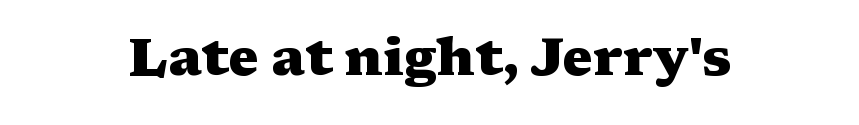
{"serif": "yes", "italic": "no", "bold": "yes", "weight": "heavy", "width": "wide", "stroke_contrast": "medium", "x_height": "medium", "monospaced": "no", "underline": "no", "letter_spacing": "normal", "letter_spacing_em": 0.0, "glyph_px": 52}
